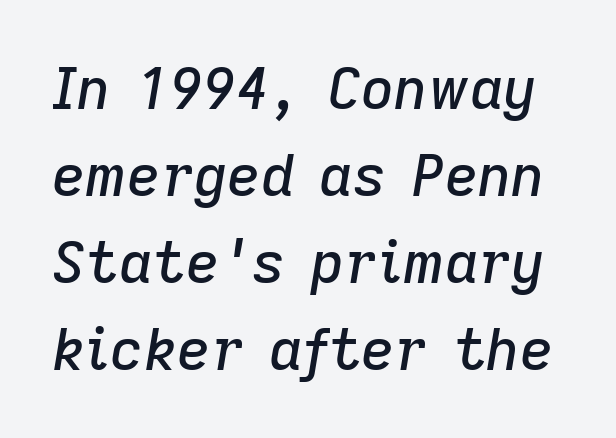
The image shows 58 px text type, italic (leaning right); set normal line spacing (1.5x), normal letter spacing, not underlined; low stroke contrast and a medium x-height.
